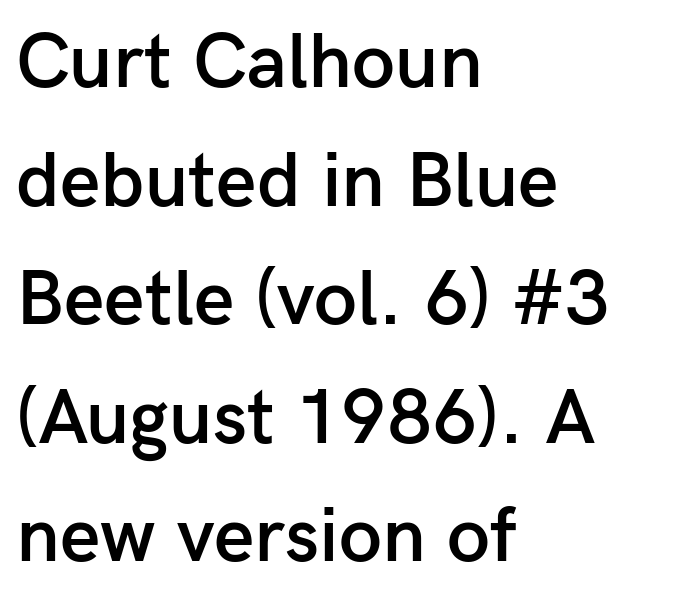
Between one letter and the next there's only the usual sliver of space. The space directly below the letters is spotless. Caption: multi-line text, flush left, ragged right. Weight: semibold (demi). Regular leading.
